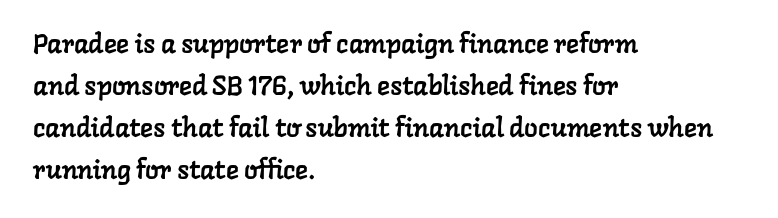
The image shows 27 px text type; set left-aligned, normal line spacing (1.55x), normal letter spacing, not underlined.
